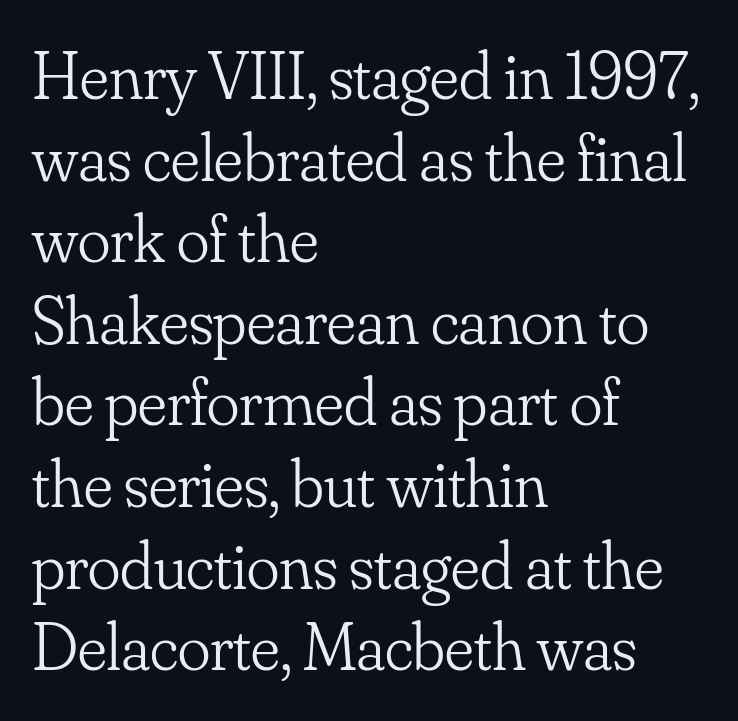
The image shows 68 px light serif type, upright; set left-aligned, line spacing 1.2x, normal letter spacing, not underlined; low stroke contrast and a small x-height.
